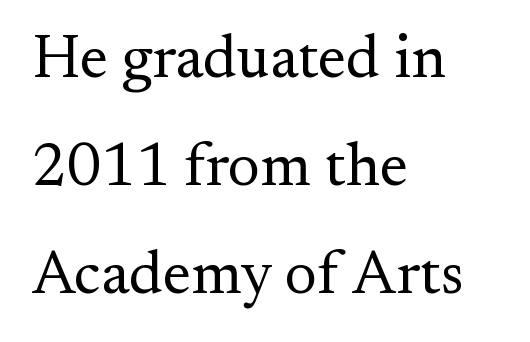
Layout note: lines flush left. This sample uses an upright cut, with every glyph sitting square on the baseline. Letters rest on an invisible, unmarked baseline. Serif or sans? Serif — the stroke terminals have little feet. A typesetter would call this proportional, since set widths differ per character. Weight: not bold — regular or lighter.
